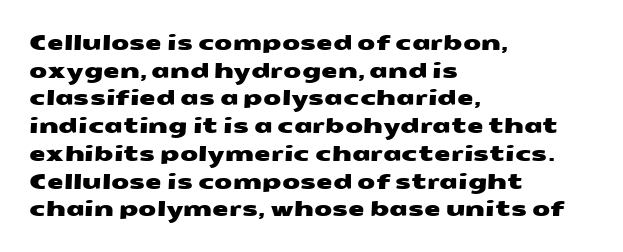
{"underline": "no", "align": "left", "line_spacing": "normal", "line_spacing_ratio": 1.32, "letter_spacing": "normal", "letter_spacing_em": 0.0, "glyph_px": 21}
